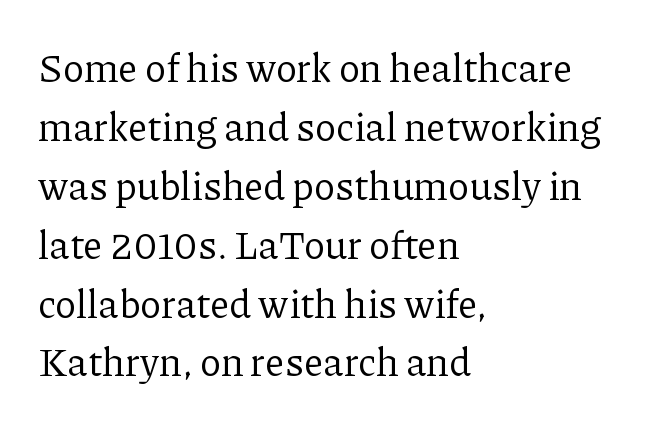
The image shows 39 px regular-weight serif type, upright; set left-aligned, normal line spacing (1.51x), normal letter spacing, not underlined; low stroke contrast and a medium x-height.
